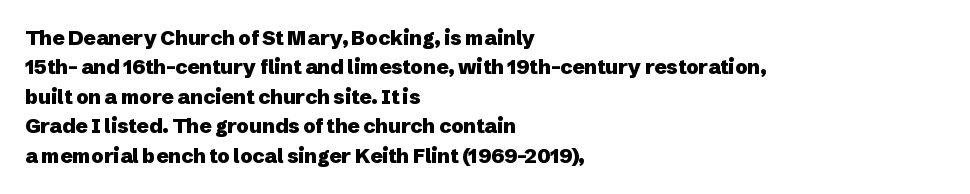
The image shows 20 px bold type, upright; set left-aligned, normal line spacing (1.47x), normal letter spacing, not underlined.
